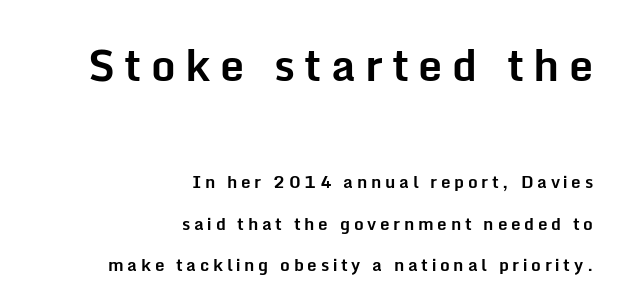
If you measured baseline to baseline, you'd find a long distance. The lettering stays uniformly vertical, giving the passage a roman look. Set as a true bold cut, around the 700 mark. The rendering uses natural spacing where letterforms have individual widths.
